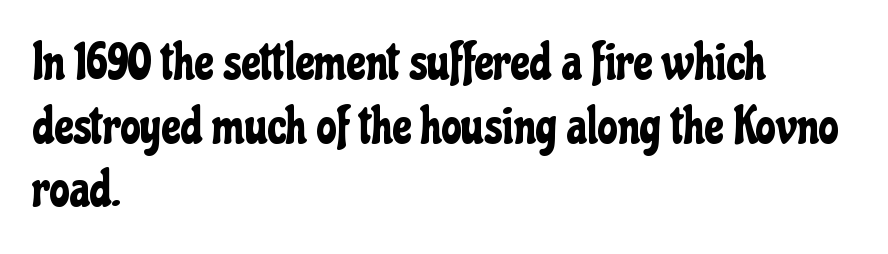
Has an underline been added? It has not. These lines are rendered in a variable-pitch font. The passage shown stacks its lines at a standard gap. Note: no serifs on the glyphs. This sample uses an upright cut, with every glyph sitting square on the baseline. Honestly, the letter spacing is just normal — you wouldn't notice it.
